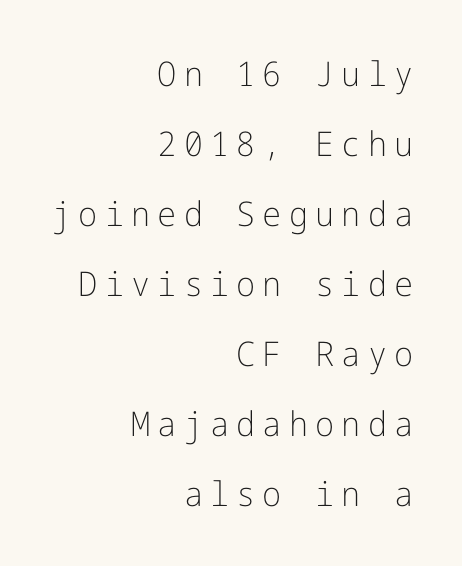
Q: Is the text bold? A: No.
Q: Is the text italic (slanted)? A: No, it is upright.
Q: Is the typeface a serif or a sans-serif typeface? A: Sans-serif.
Q: Is the text underlined? A: No.
Q: How is the paragraph aligned? A: Right-aligned.
Q: Is the spacing between letters normal or unusually wide? A: Unusually wide.
Q: Is the spacing between lines tight, normal or loose? A: Loose.
Q: Width (condensed, normal, or wide)? A: Normal.
Q: Stroke contrast? A: Low.
Q: x-height? A: Medium.
